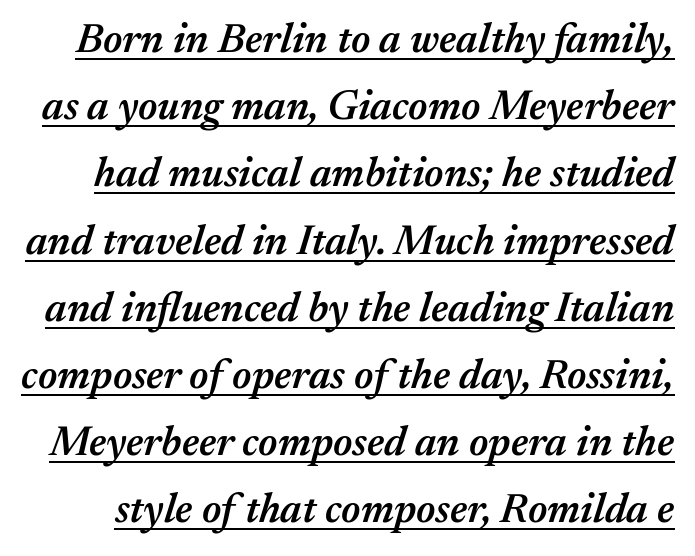
Q: Is the text bold? A: Semi-bold.
Q: Is the text italic (slanted)? A: Yes, it leans right by about 17 degrees.
Q: Is the text underlined? A: Yes.
Q: Is the spacing between letters normal or unusually wide? A: Normal.
Q: Is the spacing between lines tight, normal or loose? A: Normal.
Q: Width (condensed, normal, or wide)? A: Normal.
Q: Stroke contrast? A: Medium.
Q: x-height? A: Medium.
Q: Monospaced? A: No.
